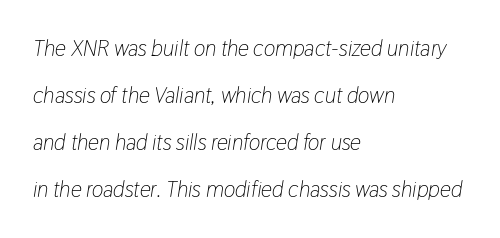
One glance says open: line gaps are wider than usual. One-word summary of the alignment: left. Each row of text sits above clean, open space. Is the stroke heavy? The answer is a plain regular-or-lighter. Nobody touched the tracking dial on this one. The glyphs look as if they've been sheared to an angle.
